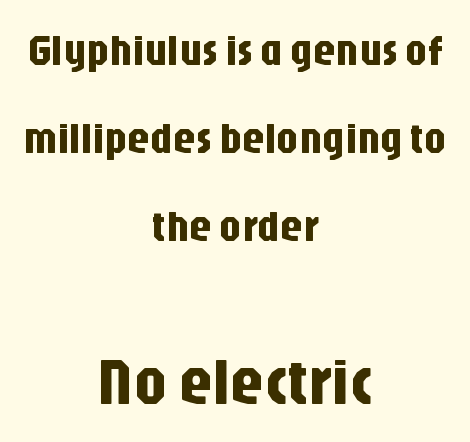
{"serif": "no", "italic": "no", "width": "condensed", "stroke_contrast": "low", "x_height": "large", "monospaced": "no", "underline": "no", "align": "center", "line_spacing": "loose", "line_spacing_ratio": 2.0, "letter_spacing": "normal", "letter_spacing_em": 0.0, "larger_block": "second", "size_ratio": 1.5, "glyph_px": 66}
